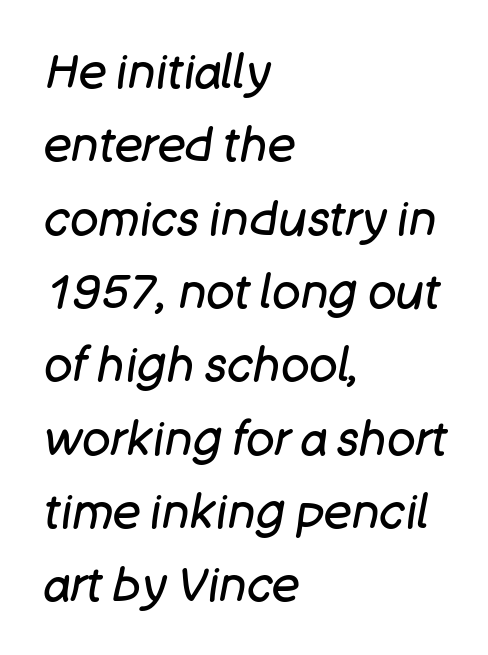
{"italic": "yes", "lean": "right", "slant_degrees": 11, "bold": "no", "weight": "regular", "width": "normal", "stroke_contrast": "low", "x_height": "large", "monospaced": "no", "underline": "no", "align": "left", "line_spacing": "normal", "line_spacing_ratio": 1.56, "letter_spacing": "normal", "letter_spacing_em": 0.0, "glyph_px": 47}
